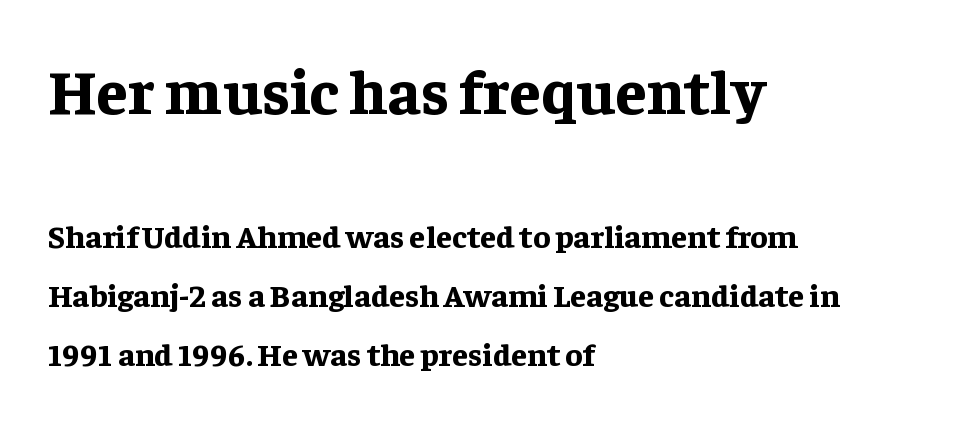
Q: Is the text bold? A: Yes.
Q: Is the text italic (slanted)? A: No, it is upright.
Q: Is the typeface a serif or a sans-serif typeface? A: Serif.
Q: Is the text underlined? A: No.
Q: How is the paragraph aligned? A: Left-aligned.
Q: Is the spacing between letters normal or unusually wide? A: Normal.
Q: Which block of text is set in a larger size, the first (top) or the second (bottom)? A: The first (top) one.
Q: Width (condensed, normal, or wide)? A: Normal.
Q: Stroke contrast? A: Low.
Q: x-height? A: Medium.
Q: Monospaced? A: No.
